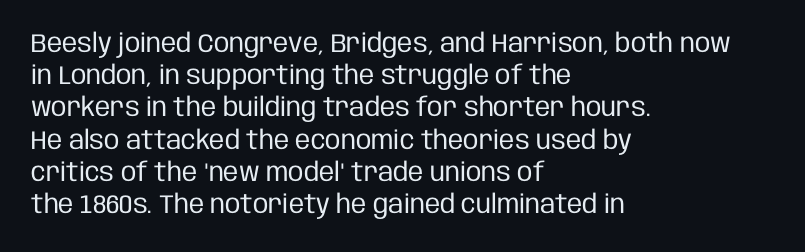
The image shows 26 px text type, upright; set left-aligned, line spacing 1.24x, normal letter spacing, not underlined.
